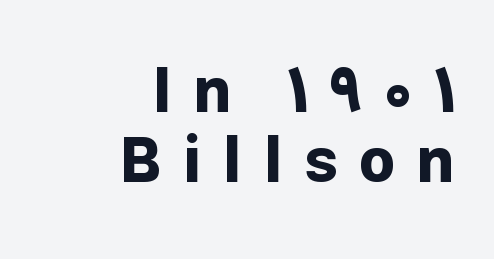
The image shows 62 px bold sans-serif type, upright; set right-aligned, tight line spacing (1.13x), unusually wide letter spacing (+0.34 em), not underlined; low stroke contrast and a medium x-height.
